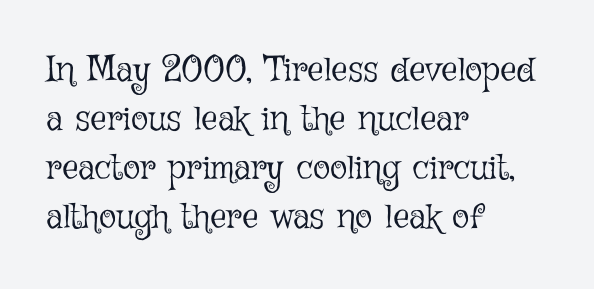
The image shows 36 px light type, upright; set left-aligned, normal line spacing (1.36x), normal letter spacing, not underlined; low stroke contrast and a medium x-height.
